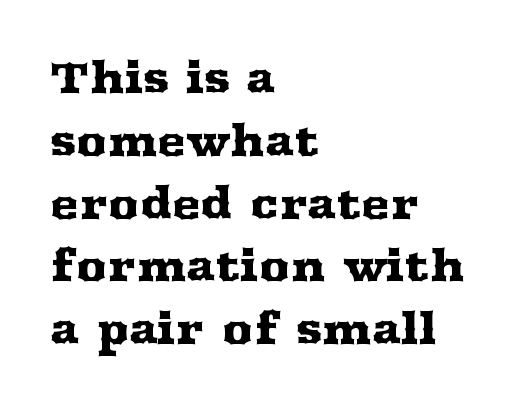
The image shows 43 px wide serif type, upright; set left-aligned, normal line spacing (1.46x), normal letter spacing, not underlined; medium stroke contrast and a medium x-height.
